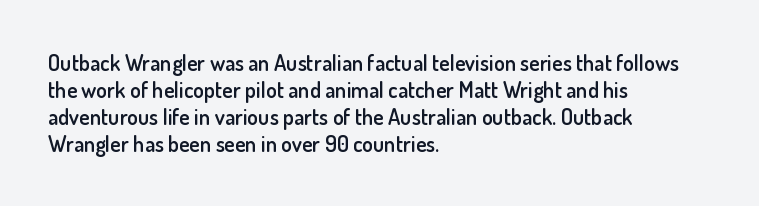
Q: Is the text bold? A: Semi-bold.
Q: Is the text italic (slanted)? A: No, it is upright.
Q: Is the text underlined? A: No.
Q: How is the paragraph aligned? A: Left-aligned.
Q: Is the spacing between letters normal or unusually wide? A: Normal.
